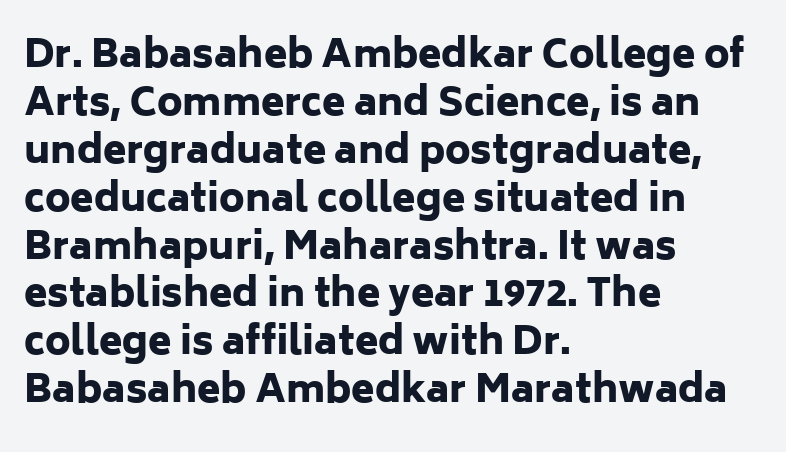
The image shows 38 px heavy sans-serif type, upright; set left-aligned, normal line spacing (1.26x), normal letter spacing, not underlined; low stroke contrast and a medium x-height.
